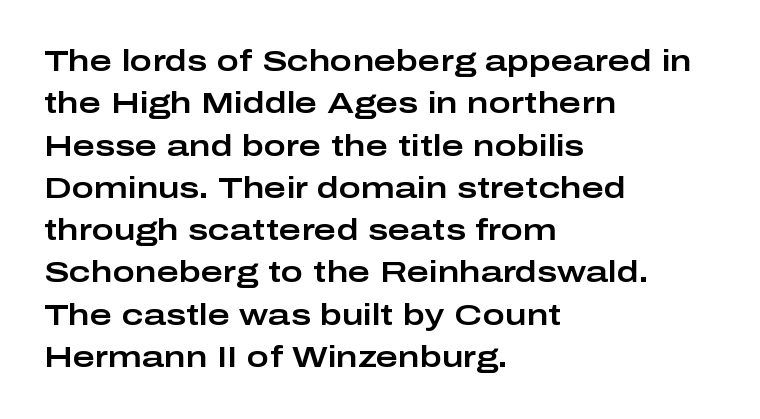
{"serif": "no", "italic": "no", "width": "wide", "stroke_contrast": "low", "x_height": "medium", "monospaced": "no", "underline": "no", "align": "left", "line_spacing": "normal", "line_spacing_ratio": 1.41, "letter_spacing": "normal", "letter_spacing_em": 0.0, "glyph_px": 30}
